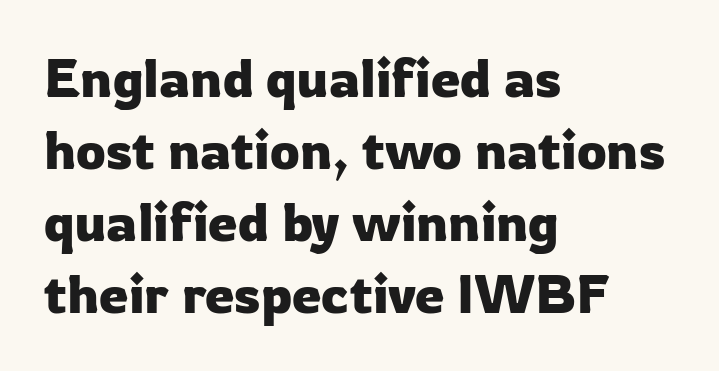
Q: Is the text italic (slanted)? A: No, it is upright.
Q: Is the typeface a serif or a sans-serif typeface? A: Sans-serif.
Q: Is the text underlined? A: No.
Q: How is the paragraph aligned? A: Left-aligned.
Q: Is the spacing between letters normal or unusually wide? A: Normal.
Q: Is the spacing between lines tight, normal or loose? A: Normal.
Q: Width (condensed, normal, or wide)? A: Normal.
Q: Stroke contrast? A: Low.
Q: x-height? A: Medium.
Q: Monospaced? A: No.
